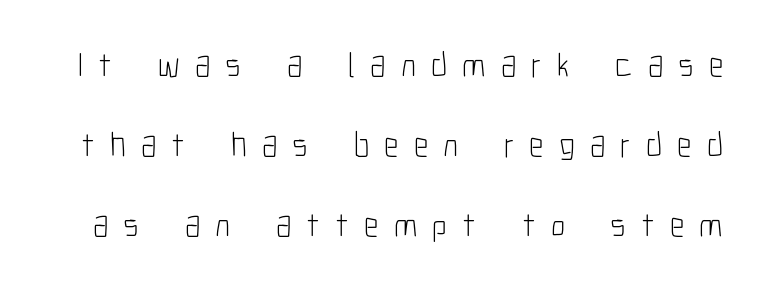
Weight: regular or lighter. Underlining? Definitely not there. Is this a fixed-width face? No — the glyphs have proportional, varying widths. How would I describe the line gaps? Wide and relaxed.
